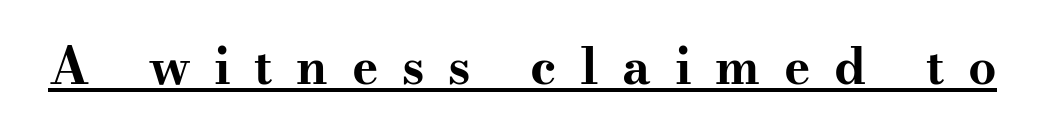
Rendered with straight, roman letterforms. Beneath each row of characters lies a ruled line. The font family rendered here belongs to the serif group. Honestly, the letter spacing is so wide it's the main thing you notice. Note the varied advance widths — an 'i' is clearly narrower than an 'm'.
